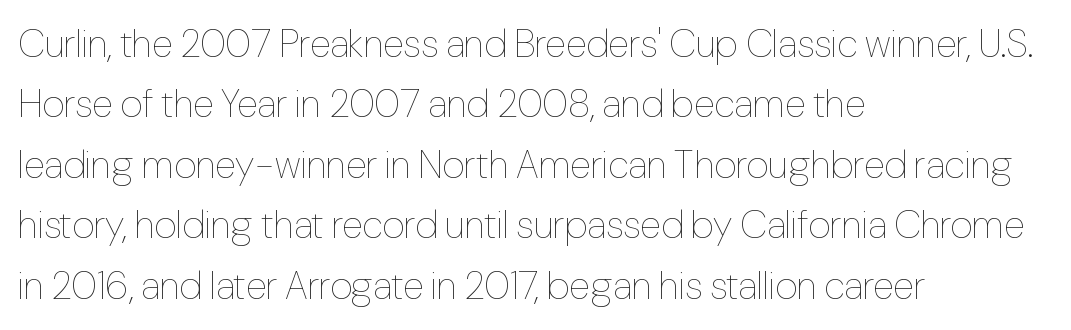
{"italic": "no", "bold": "no", "weight": "thin", "width": "condensed", "stroke_contrast": "low", "x_height": "medium", "monospaced": "no", "underline": "no", "align": "left", "line_spacing": "normal", "line_spacing_ratio": 1.55, "letter_spacing": "normal", "letter_spacing_em": 0.0, "glyph_px": 39}
